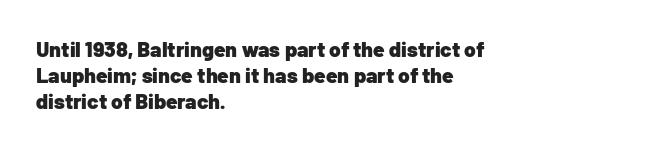
Q: Is the text bold? A: Yes.
Q: Is the text italic (slanted)? A: No, it is upright.
Q: Is the text underlined? A: No.
Q: How is the paragraph aligned? A: Left-aligned.
Q: Is the spacing between letters normal or unusually wide? A: Normal.
